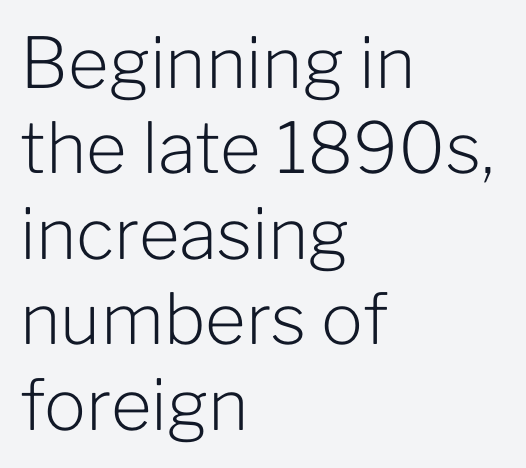
The image shows 70 px light sans-serif type, upright; set left-aligned, line spacing 1.22x, normal letter spacing, not underlined; low stroke contrast and a medium x-height.
